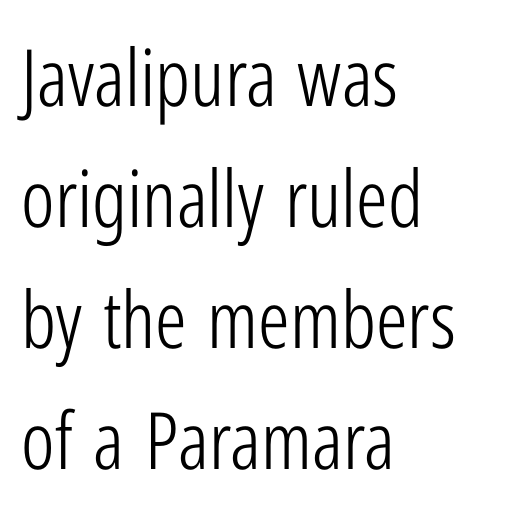
{"serif": "no", "italic": "no", "bold": "no", "weight": "light", "width": "condensed", "stroke_contrast": "low", "x_height": "medium", "monospaced": "no", "underline": "no", "align": "left", "line_spacing": "normal", "line_spacing_ratio": 1.53, "letter_spacing": "normal", "letter_spacing_em": 0.0, "glyph_px": 79}
